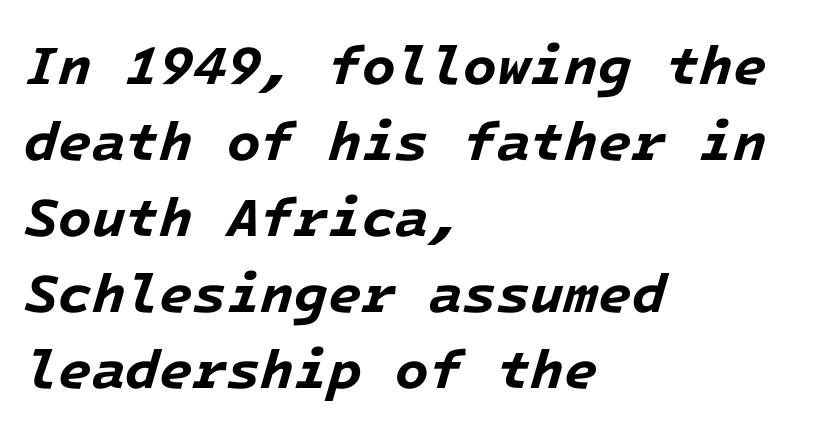
Q: Is the text bold? A: Yes.
Q: Is the text italic (slanted)? A: Yes, it leans right by about 16 degrees.
Q: Is the text underlined? A: No.
Q: How is the paragraph aligned? A: Left-aligned.
Q: Is the spacing between letters normal or unusually wide? A: Normal.
Q: Is the spacing between lines tight, normal or loose? A: Normal.
Q: Width (condensed, normal, or wide)? A: Normal.
Q: Stroke contrast? A: Low.
Q: x-height? A: Medium.
Q: Monospaced? A: Yes.
